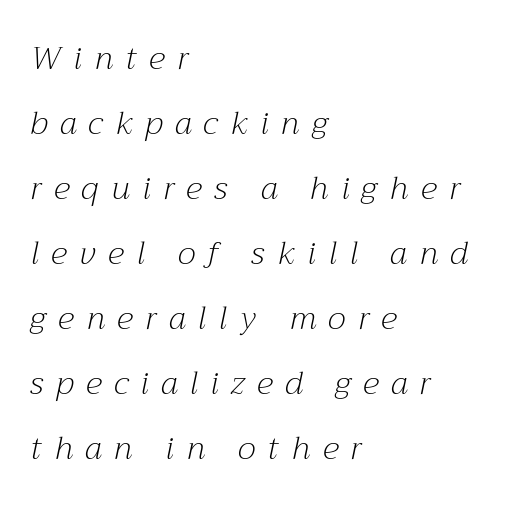
The image shows 32 px light serif type, italic (leaning right); set left-aligned, loose line spacing (2.03x), unusually wide letter spacing (+0.39 em), not underlined; medium stroke contrast and a medium x-height.
